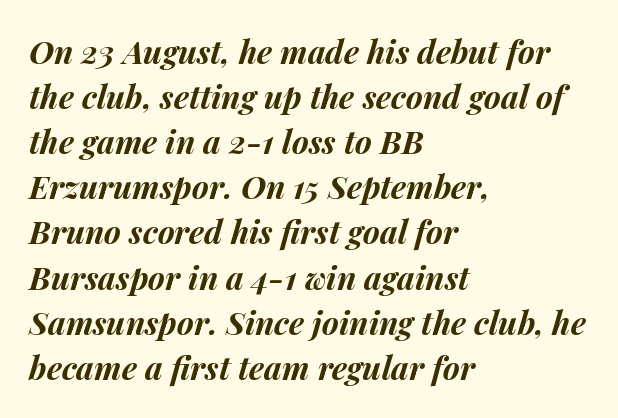
{"italic": "yes", "lean": "right", "slant_degrees": 14, "bold": "yes", "weight": "bold", "width": "normal", "stroke_contrast": "medium", "x_height": "medium", "monospaced": "no", "underline": "no", "align": "left", "line_spacing": "normal", "line_spacing_ratio": 1.41, "letter_spacing": "normal", "letter_spacing_em": 0.0, "glyph_px": 32}
